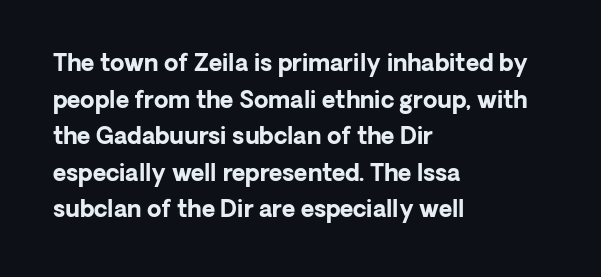
Q: Is the text bold? A: Yes.
Q: Is the text italic (slanted)? A: No, it is upright.
Q: Is the text underlined? A: No.
Q: How is the paragraph aligned? A: Left-aligned.
Q: Is the spacing between letters normal or unusually wide? A: Normal.
Q: Is the spacing between lines tight, normal or loose? A: Normal.
